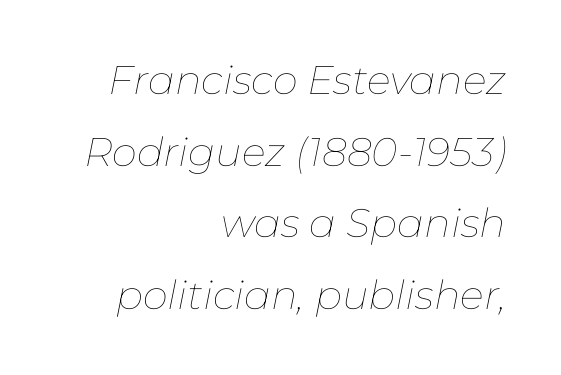
{"italic": "yes", "lean": "right", "slant_degrees": 11, "bold": "no", "weight": "thin", "width": "normal", "stroke_contrast": "low", "x_height": "medium", "monospaced": "no", "underline": "no", "align": "right", "line_spacing_ratio": 1.79, "letter_spacing": "normal", "letter_spacing_em": 0.0, "glyph_px": 40}
